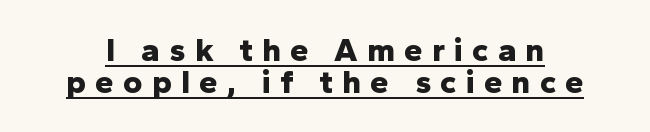
Q: Is the text bold? A: Yes.
Q: Is the text italic (slanted)? A: No, it is upright.
Q: Is the typeface a serif or a sans-serif typeface? A: Sans-serif.
Q: Is the text underlined? A: Yes.
Q: Is the spacing between letters normal or unusually wide? A: Unusually wide.
Q: Is the spacing between lines tight, normal or loose? A: Tight.
Q: Width (condensed, normal, or wide)? A: Normal.
Q: Stroke contrast? A: Low.
Q: x-height? A: Medium.
Q: Monospaced? A: No.
